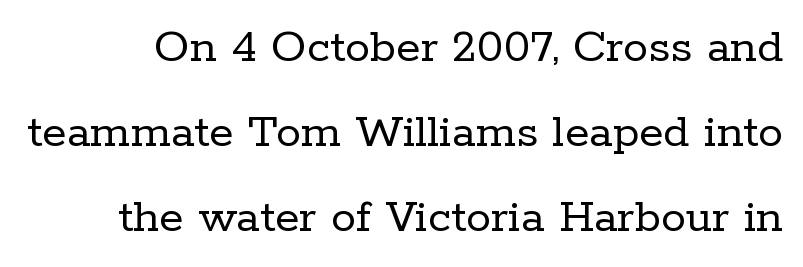
Q: Is the text bold? A: No.
Q: Is the text italic (slanted)? A: No, it is upright.
Q: Is the typeface a serif or a sans-serif typeface? A: Serif.
Q: Is the text underlined? A: No.
Q: Is the spacing between letters normal or unusually wide? A: Normal.
Q: Is the spacing between lines tight, normal or loose? A: Normal.
Q: Width (condensed, normal, or wide)? A: Normal.
Q: Stroke contrast? A: Low.
Q: x-height? A: Medium.
Q: Monospaced? A: No.
